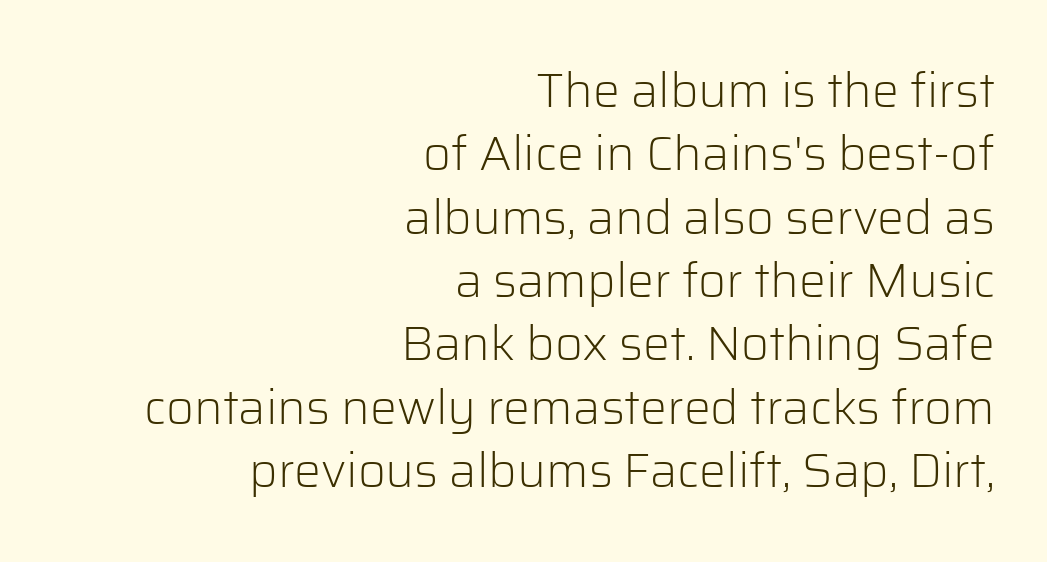
{"serif": "no", "italic": "no", "bold": "no", "weight": "light", "width": "normal", "stroke_contrast": "low", "x_height": "medium", "monospaced": "no", "underline": "no", "align": "right", "line_spacing": "normal", "line_spacing_ratio": 1.32, "letter_spacing": "normal", "letter_spacing_em": 0.0, "glyph_px": 48}
